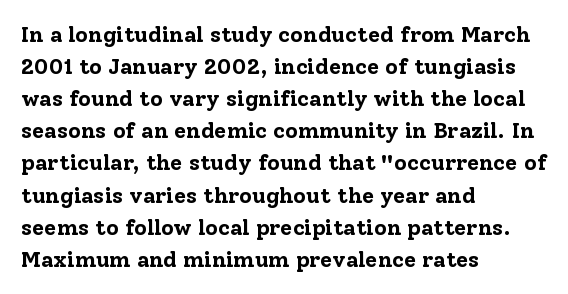
Q: Is the text bold? A: Yes.
Q: Is the text italic (slanted)? A: No, it is upright.
Q: Is the text underlined? A: No.
Q: How is the paragraph aligned? A: Left-aligned.
Q: Is the spacing between letters normal or unusually wide? A: Normal.
Q: Is the spacing between lines tight, normal or loose? A: Normal.
